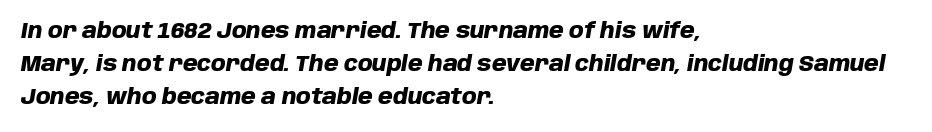
{"italic": "yes", "lean": "right", "slant_degrees": 10, "bold": "yes", "underline": "no", "align": "left", "line_spacing": "normal", "line_spacing_ratio": 1.58, "letter_spacing": "normal", "letter_spacing_em": 0.0, "glyph_px": 21}
